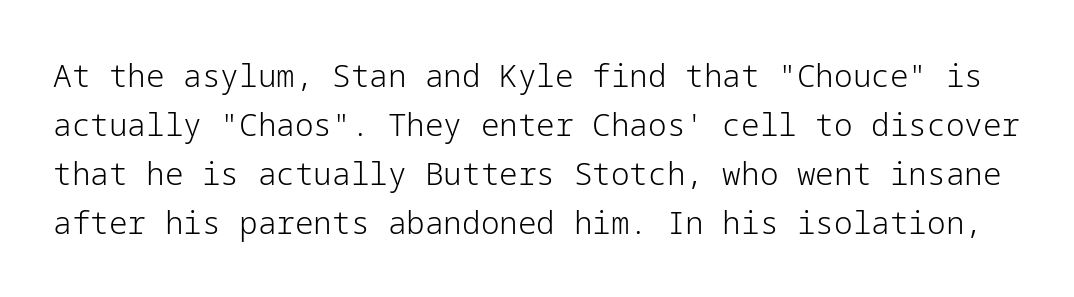
The image shows 31 px light sans-serif type, upright; set normal line spacing (1.58x), normal letter spacing, not underlined; low stroke contrast and a medium x-height.
